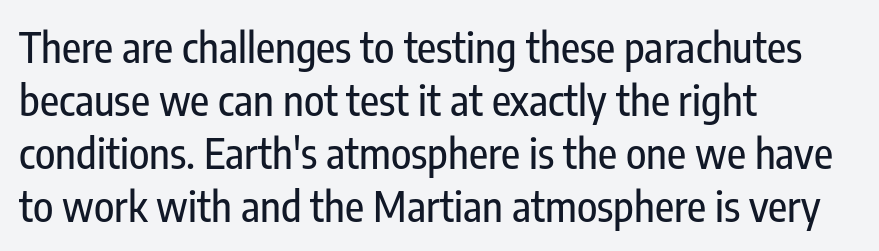
Unlike italic type, these characters show no tilt at all. The characters display no serif detailing; their extremities are plain. Type without underlining. Each letter keeps its own natural width here, so spacing adapts to shape.
